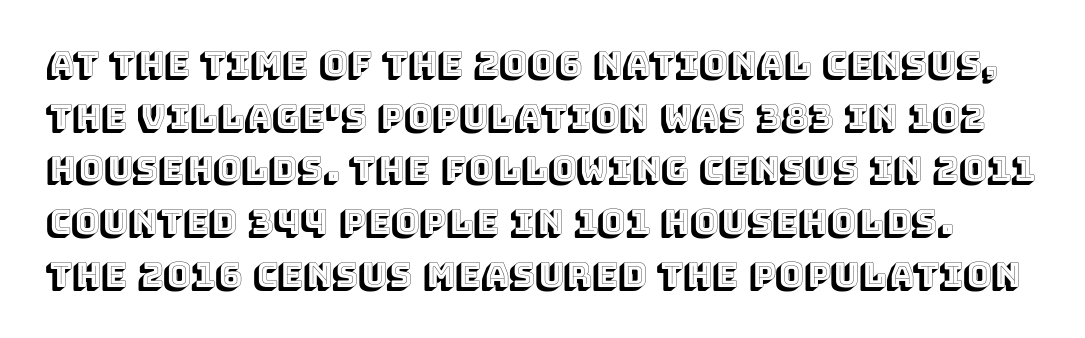
Default kerning and tracking; the words read as compact shapes. Rendered with straight, roman letterforms. Character widths vary here, with narrow letters taking less room than wide ones. The gap between lines stays unmarked. Horizontal bands of white between lines are of average thickness.
